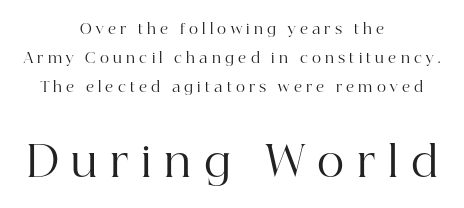
Q: Is the text bold? A: No.
Q: Is the text italic (slanted)? A: No, it is upright.
Q: Is the typeface a serif or a sans-serif typeface? A: Serif.
Q: Is the text underlined? A: No.
Q: How is the paragraph aligned? A: Centered.
Q: Is the spacing between letters normal or unusually wide? A: Unusually wide.
Q: Is the spacing between lines tight, normal or loose? A: Loose.
Q: Which block of text is set in a larger size, the first (top) or the second (bottom)? A: The second (bottom) one.
Q: Width (condensed, normal, or wide)? A: Normal.
Q: Stroke contrast? A: High.
Q: x-height? A: Medium.
Q: Monospaced? A: No.
